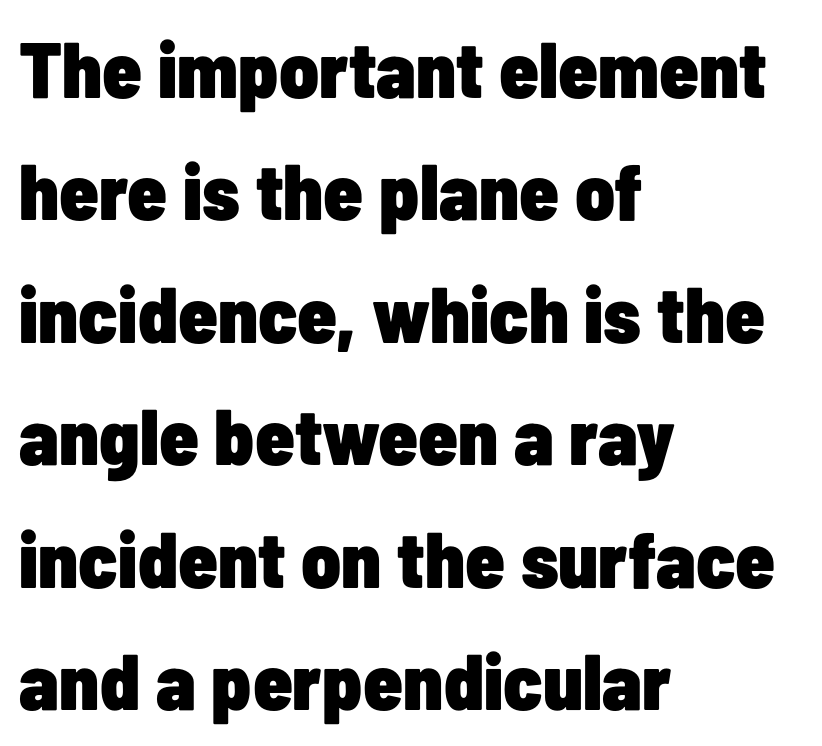
{"serif": "no", "italic": "no", "bold": "yes", "weight": "heavy", "width": "condensed", "stroke_contrast": "low", "x_height": "medium", "monospaced": "no", "underline": "no", "align": "left", "line_spacing": "normal", "line_spacing_ratio": 1.55, "letter_spacing": "normal", "letter_spacing_em": 0.0, "glyph_px": 79}
